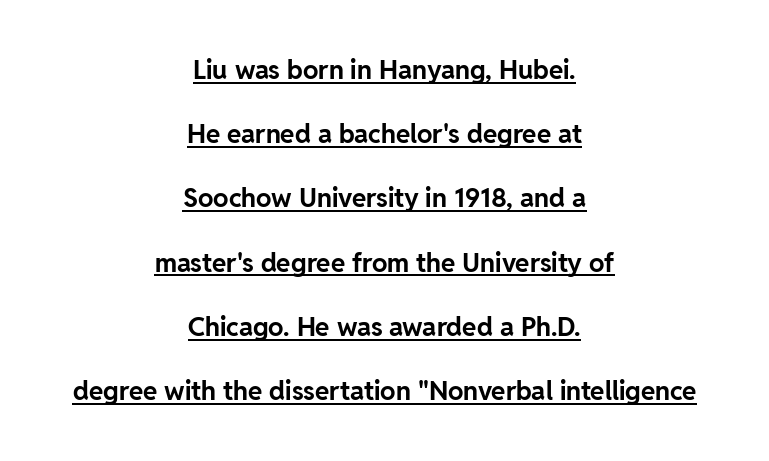
The image shows 26 px bold type, upright; set centered, loose line spacing (2.47x), normal letter spacing, underlined.
